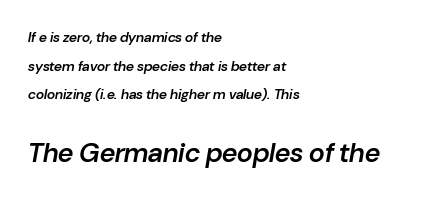
The image shows 27 px text type, italic (leaning right); set left-aligned, loose line spacing (2.04x), normal letter spacing, not underlined; the second (bottom) block is 1.93x larger.
